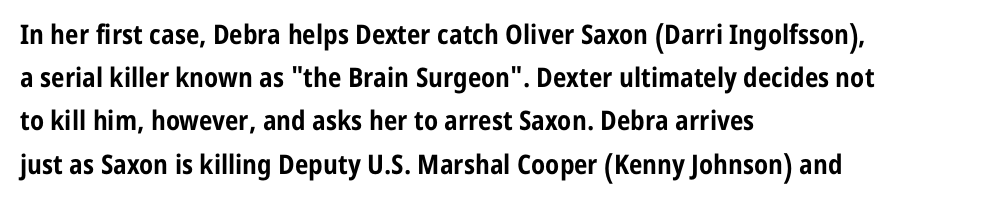
Q: Is the text bold? A: Yes.
Q: Is the text italic (slanted)? A: No, it is upright.
Q: Is the text underlined? A: No.
Q: How is the paragraph aligned? A: Left-aligned.
Q: Is the spacing between letters normal or unusually wide? A: Normal.
Q: Is the spacing between lines tight, normal or loose? A: Normal.
